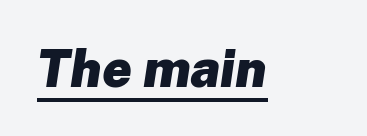
The image shows 52 px heavy type, italic (leaning right); set normal letter spacing, underlined; low stroke contrast and a medium x-height.
